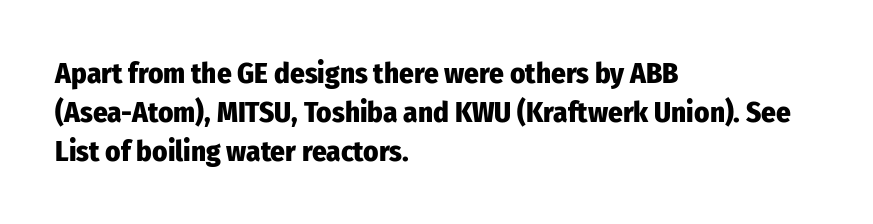
Where is the straight margin? On the left. These lines are rendered in a variable-pitch font. The lines sit at an ordinary, default distance from one another. Weight check: bold — yes, fully. Rendered with straight, roman letterforms.
